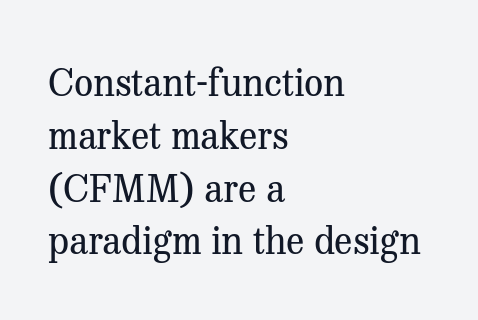
The image shows 38 px regular-weight serif type, upright; set left-aligned, normal line spacing (1.39x), normal letter spacing, not underlined; medium stroke contrast and a medium x-height.
